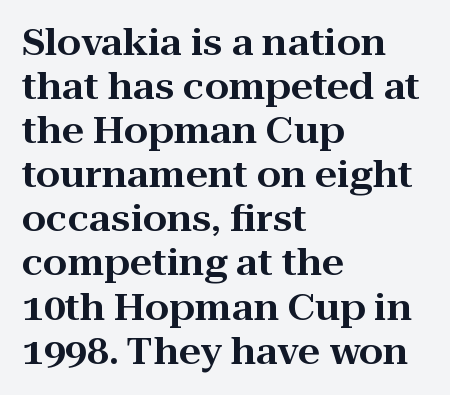
{"serif": "yes", "italic": "no", "width": "wide", "stroke_contrast": "high", "x_height": "medium", "monospaced": "no", "underline": "no", "align": "left", "line_spacing": "normal", "line_spacing_ratio": 1.26, "letter_spacing": "normal", "letter_spacing_em": 0.0, "glyph_px": 35}
